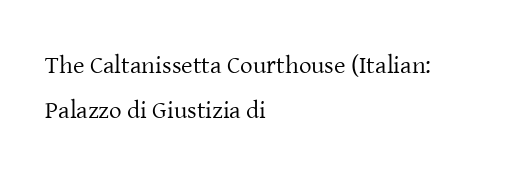
Q: Is the text bold? A: No.
Q: Is the text italic (slanted)? A: No, it is upright.
Q: Is the text underlined? A: No.
Q: How is the paragraph aligned? A: Left-aligned.
Q: Is the spacing between letters normal or unusually wide? A: Normal.
